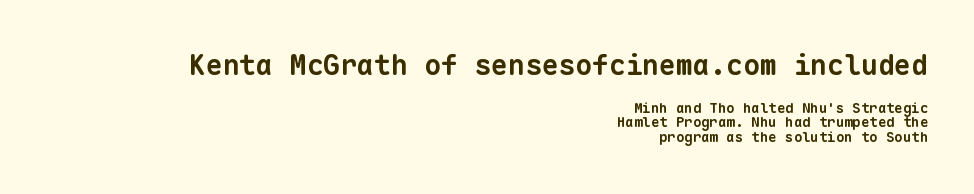
Q: Is the text bold? A: Yes.
Q: Is the typeface a serif or a sans-serif typeface? A: Sans-serif.
Q: Is the text underlined? A: No.
Q: How is the paragraph aligned? A: Right-aligned.
Q: Is the spacing between letters normal or unusually wide? A: Normal.
Q: Is the spacing between lines tight, normal or loose? A: Tight.
Q: Which block of text is set in a larger size, the first (top) or the second (bottom)? A: The first (top) one.
Q: Width (condensed, normal, or wide)? A: Normal.
Q: Stroke contrast? A: Low.
Q: x-height? A: Medium.
Q: Monospaced? A: Yes.
